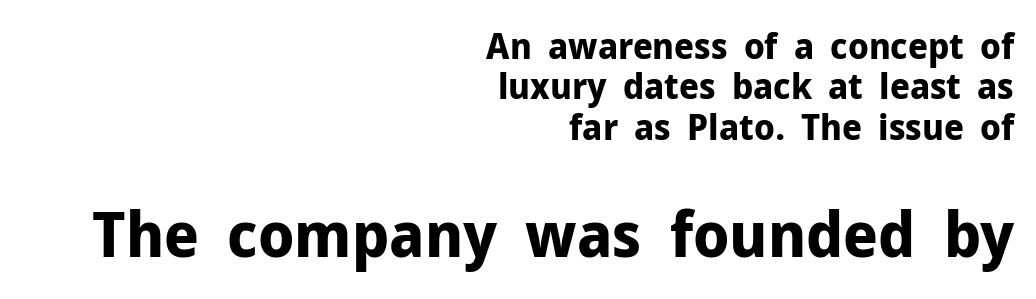
{"serif": "no", "italic": "no", "bold": "yes", "weight": "bold", "width": "normal", "stroke_contrast": "low", "x_height": "medium", "monospaced": "no", "underline": "no", "align": "right", "line_spacing": "tight", "line_spacing_ratio": 1.12, "letter_spacing": "normal", "letter_spacing_em": 0.0, "larger_block": "second", "size_ratio": 1.75, "glyph_px": 63}
